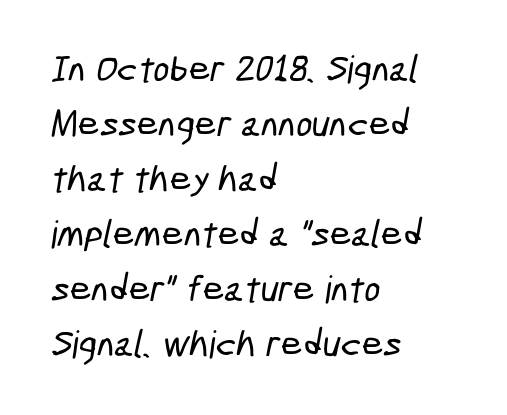
Q: Is the typeface a serif or a sans-serif typeface? A: Sans-serif.
Q: Is the text underlined? A: No.
Q: How is the paragraph aligned? A: Left-aligned.
Q: Is the spacing between letters normal or unusually wide? A: Normal.
Q: Is the spacing between lines tight, normal or loose? A: Normal.
Q: Width (condensed, normal, or wide)? A: Condensed.
Q: Stroke contrast? A: Low.
Q: x-height? A: Medium.
Q: Monospaced? A: No.
